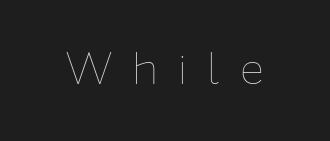
The image shows 44 px thin type, upright; set unusually wide letter spacing (+0.46 em), not underlined; low stroke contrast and a medium x-height.
